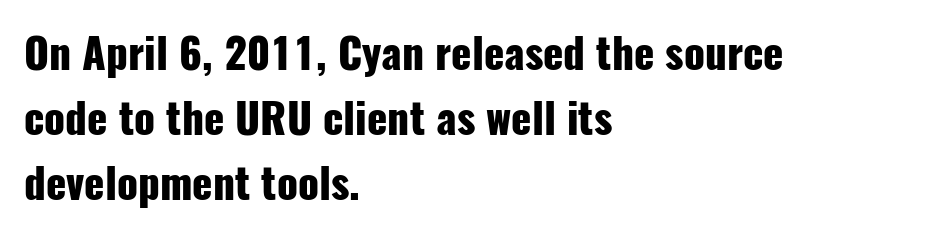
Q: Is the text bold? A: Yes.
Q: Is the text italic (slanted)? A: No, it is upright.
Q: Is the typeface a serif or a sans-serif typeface? A: Sans-serif.
Q: Is the text underlined? A: No.
Q: How is the paragraph aligned? A: Left-aligned.
Q: Is the spacing between letters normal or unusually wide? A: Normal.
Q: Is the spacing between lines tight, normal or loose? A: Normal.
Q: Width (condensed, normal, or wide)? A: Condensed.
Q: Stroke contrast? A: Low.
Q: x-height? A: Medium.
Q: Monospaced? A: No.
